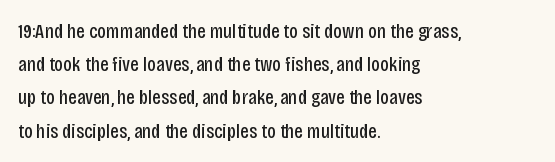
Q: Is the text bold? A: No.
Q: Is the text italic (slanted)? A: No, it is upright.
Q: Is the text underlined? A: No.
Q: How is the paragraph aligned? A: Left-aligned.
Q: Is the spacing between letters normal or unusually wide? A: Normal.
Q: Is the spacing between lines tight, normal or loose? A: Normal.
